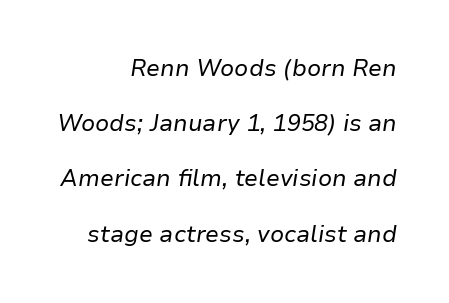
Q: Is the text bold? A: No.
Q: Is the text italic (slanted)? A: Yes, it leans right by about 9 degrees.
Q: Is the text underlined? A: No.
Q: How is the paragraph aligned? A: Right-aligned.
Q: Is the spacing between letters normal or unusually wide? A: Normal.
Q: Is the spacing between lines tight, normal or loose? A: Loose.
